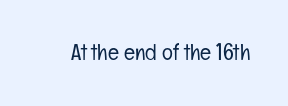
The type is set solid horizontally, with unmodified tracking. Words float on clear page, feet unadorned. A quiet, ordinary-to-light weight characterises the typeface. The type sits square on the baseline with zero lean.
